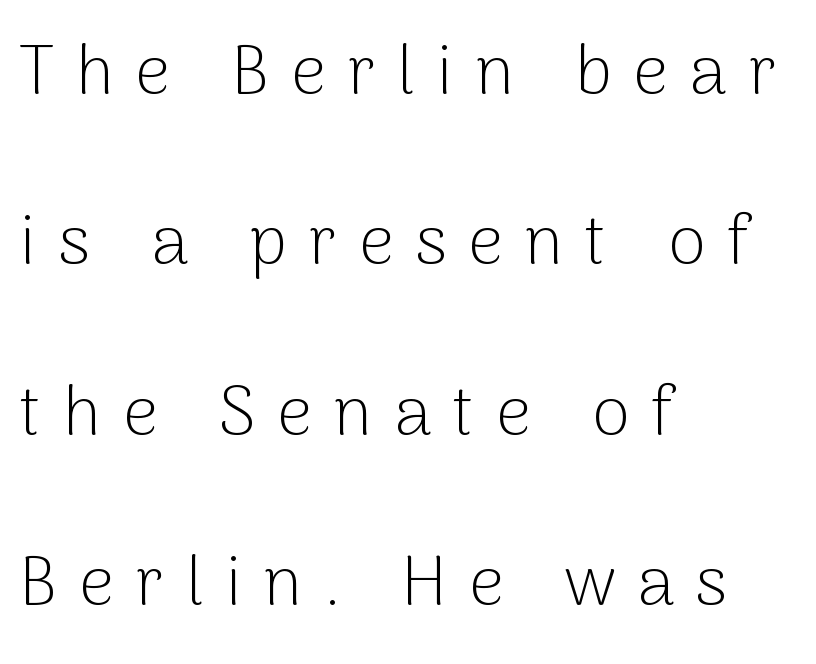
Nothing sits at the stroke ends, so this counts as sans-serif. Leftover space on each line is placed entirely after the last word. Spacing verdict: proportional, widths tailored to each character. Is the stroke heavy? The answer is a plain regular-or-lighter.
